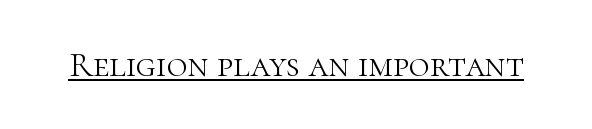
Q: Is the text bold? A: No.
Q: Is the text italic (slanted)? A: No, it is upright.
Q: Is the typeface a serif or a sans-serif typeface? A: Serif.
Q: Is the text underlined? A: Yes.
Q: Is the spacing between letters normal or unusually wide? A: Normal.
Q: Width (condensed, normal, or wide)? A: Normal.
Q: Stroke contrast? A: High.
Q: x-height? A: Medium.
Q: Monospaced? A: No.
